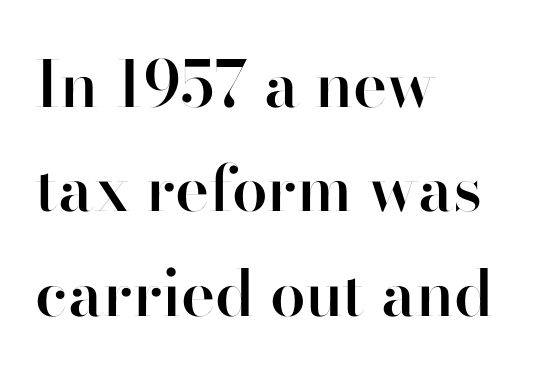
What stands out about the letter spacing? Nothing — it is the standard amount. Italic? Not at all — the glyphs are vertical. This sample has the flowing, uneven cadence of proportional lettering. Each row of text sits above clean, open space. Stems and bowls a touch heavier than normal — semibold. Is there much room between lines? A standard amount, neither cramped nor airy.
